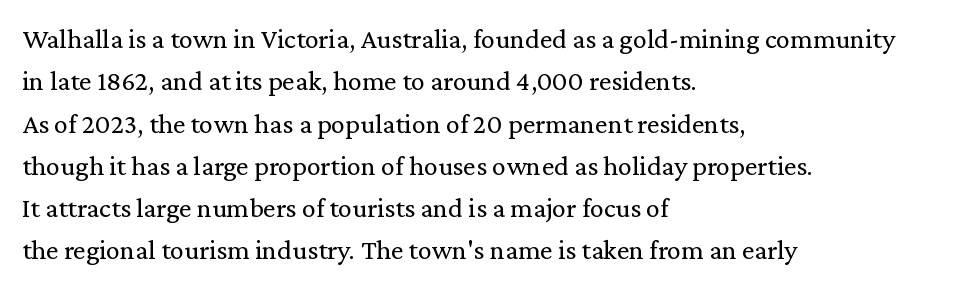
{"serif": "yes", "italic": "no", "bold": "no", "weight": "regular", "width": "normal", "stroke_contrast": "medium", "x_height": "medium", "monospaced": "no", "underline": "no", "align": "left", "line_spacing": "normal", "line_spacing_ratio": 1.51, "letter_spacing": "normal", "letter_spacing_em": 0.0, "glyph_px": 28}
